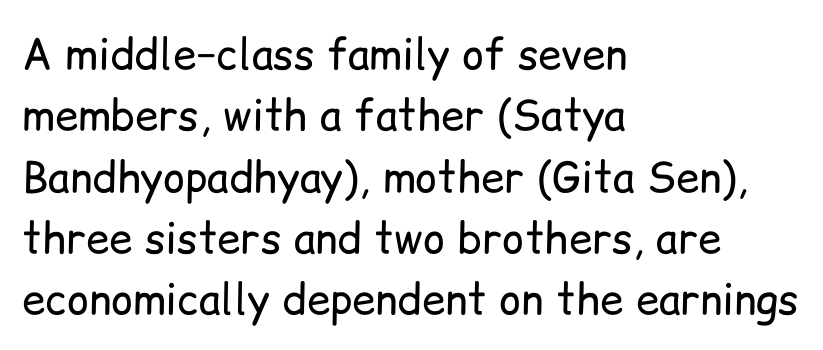
Vertical stems look standard width or narrower in stroke. The font's upright variant was chosen for this text. Regular leading. Each row of text sits above clean, open space.
